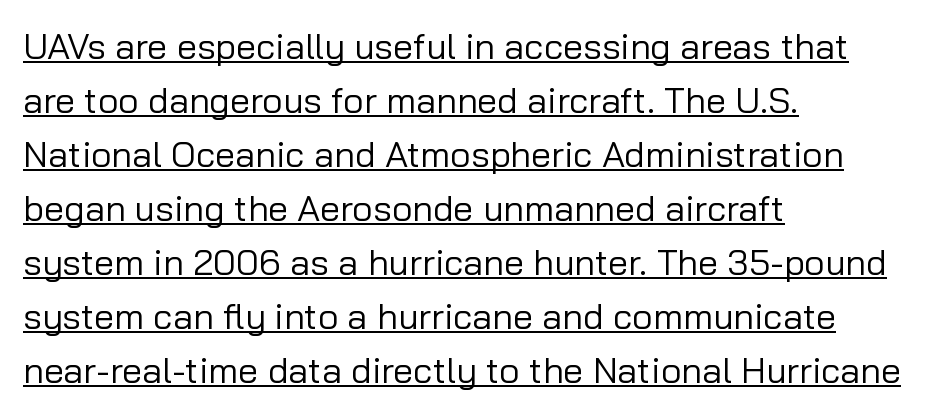
{"serif": "no", "italic": "no", "bold": "no", "weight": "regular", "width": "normal", "stroke_contrast": "low", "x_height": "medium", "monospaced": "no", "underline": "yes", "align": "left", "line_spacing": "normal", "line_spacing_ratio": 1.5, "letter_spacing": "normal", "letter_spacing_em": 0.0, "glyph_px": 36}
